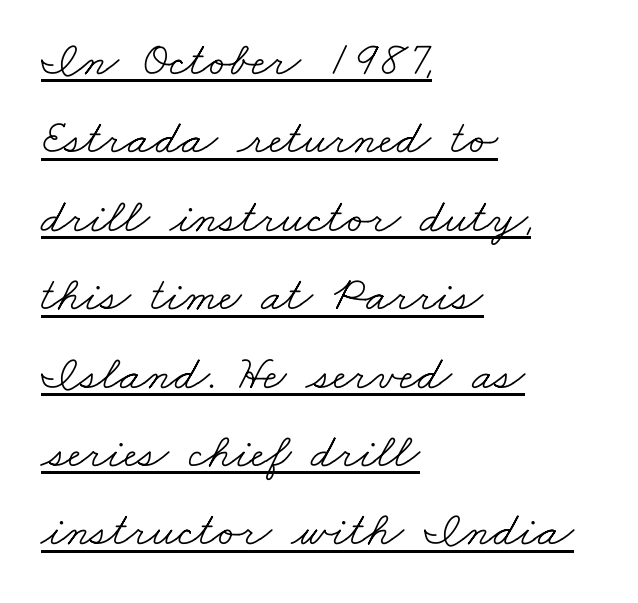
The image shows 49 px light, wide serif type; set left-aligned, normal line spacing (1.6x), normal letter spacing, underlined; low stroke contrast and a small x-height.
